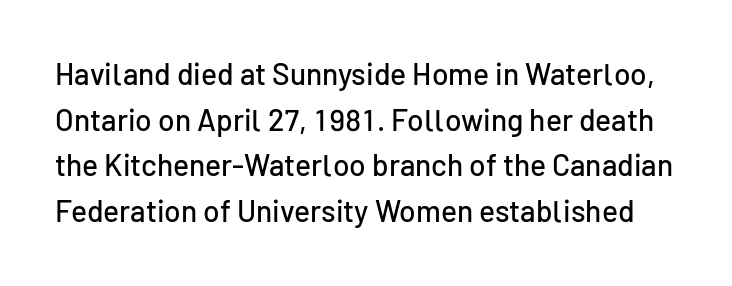
{"serif": "no", "italic": "no", "width": "normal", "stroke_contrast": "low", "x_height": "medium", "monospaced": "no", "underline": "no", "line_spacing": "normal", "line_spacing_ratio": 1.52, "letter_spacing": "normal", "letter_spacing_em": 0.0, "glyph_px": 30}
